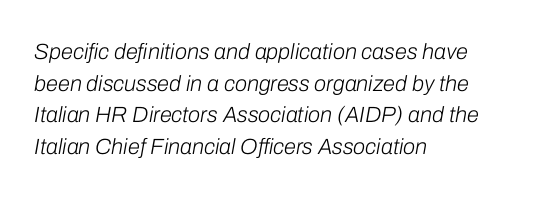
The image shows 22 px text type, italic (leaning right); set left-aligned, normal line spacing (1.44x), normal letter spacing, not underlined.
